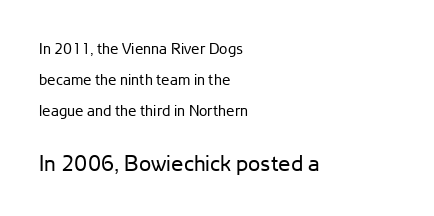
Nope, not italic — everything's standing straight. Between these two stacked blocks, the lower one wins on size. Inter-character spacing is left at the font's built-in metrics. The specimen omits any rule beneath the text block's lines. The compositor pushed each line to the left boundary. The passage shown is not bold in any degree.
